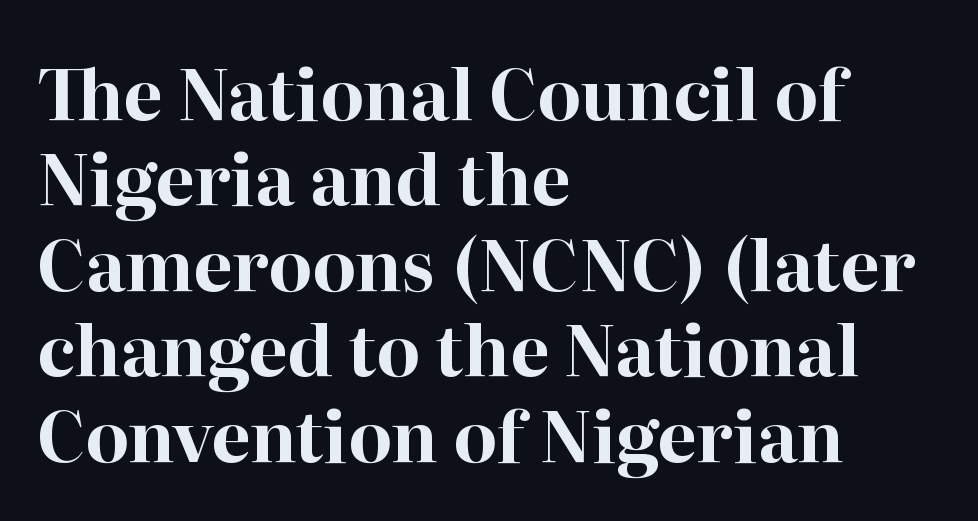
Q: Is the text bold? A: Yes.
Q: Is the text italic (slanted)? A: No, it is upright.
Q: Is the typeface a serif or a sans-serif typeface? A: Serif.
Q: Is the text underlined? A: No.
Q: How is the paragraph aligned? A: Left-aligned.
Q: Is the spacing between letters normal or unusually wide? A: Normal.
Q: Width (condensed, normal, or wide)? A: Normal.
Q: Stroke contrast? A: High.
Q: x-height? A: Medium.
Q: Monospaced? A: No.
